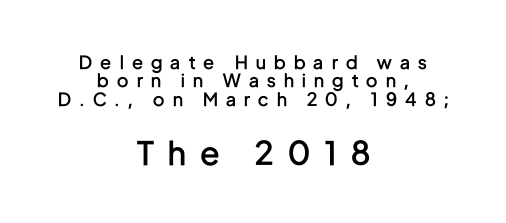
{"serif": "no", "italic": "no", "bold": "semi", "weight": "semibold", "width": "condensed", "stroke_contrast": "low", "x_height": "medium", "monospaced": "no", "underline": "no", "align": "center", "line_spacing": "tight", "line_spacing_ratio": 1.02, "letter_spacing": "wide", "letter_spacing_em": 0.46, "larger_block": "second", "size_ratio": 1.78, "glyph_px": 32}
